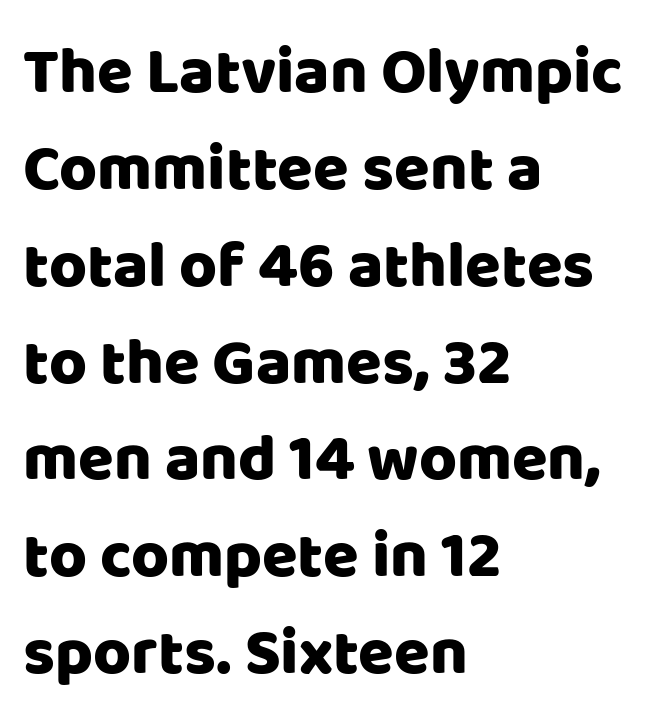
The rendering uses natural spacing where letterforms have individual widths. Words float on clear page, feet unadorned. You can tell from the bare stems that sans-serif type was used. Short note: letters normally spaced. Notice how the passage keeps a crisp vertical edge on the left only. This sample keeps an unexceptional amount of space between lines.
